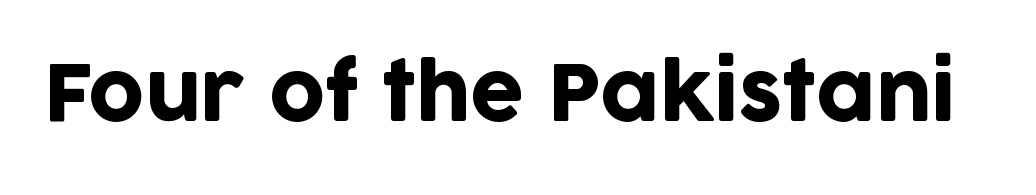
{"serif": "no", "italic": "no", "width": "normal", "stroke_contrast": "low", "x_height": "large", "monospaced": "no", "underline": "no", "letter_spacing": "normal", "letter_spacing_em": 0.0, "glyph_px": 77}
